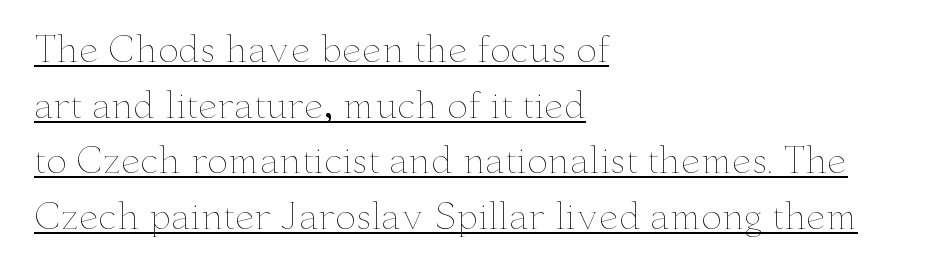
The image shows 35 px thin, wide type, upright; set left-aligned, normal line spacing (1.59x), normal letter spacing, underlined; low stroke contrast and a small x-height.
